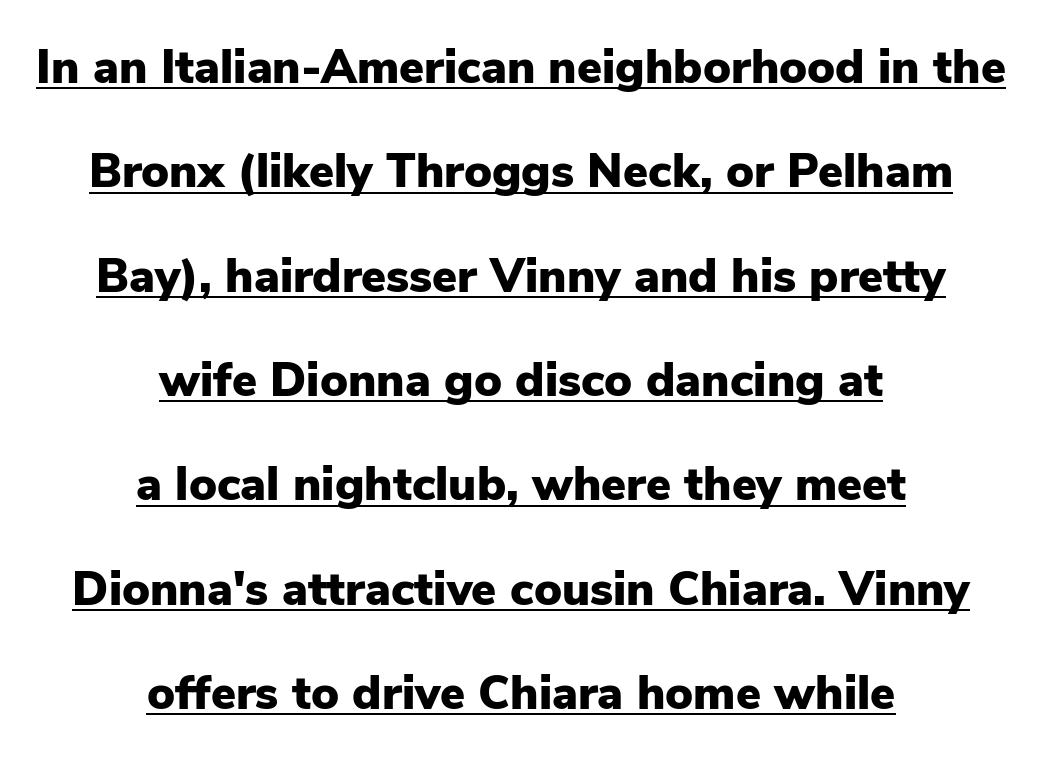
The image shows 47 px heavy sans-serif type, upright; set centered, loose line spacing (2.22x), normal letter spacing, underlined; low stroke contrast and a medium x-height.
